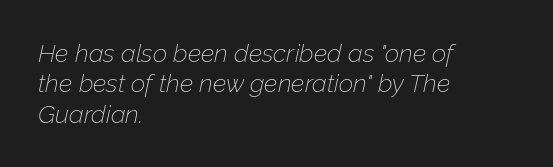
Style check: oblique. The specimen omits any rule beneath the text block's lines. On a weight scale, this lands at 450 or below. The compositor pushed each line to the left boundary.
